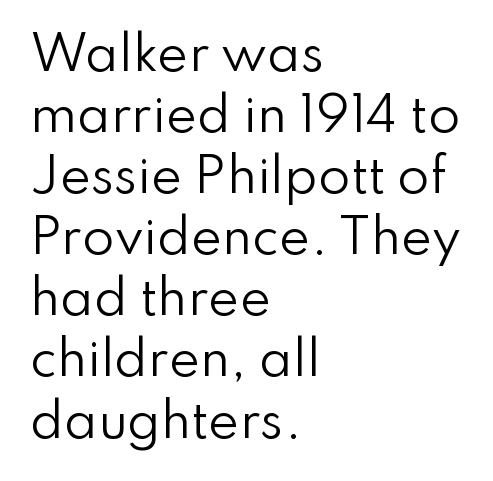
{"serif": "no", "italic": "no", "bold": "no", "weight": "regular", "width": "normal", "stroke_contrast": "low", "x_height": "small", "monospaced": "no", "underline": "no", "align": "left", "line_spacing": "normal", "line_spacing_ratio": 1.3, "letter_spacing": "normal", "letter_spacing_em": 0.0, "glyph_px": 47}
